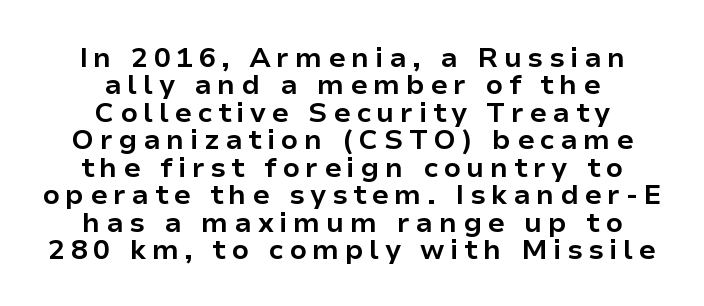
Pretty heavy lettering here — definitely bold. Compared with a flush-left layout, this one balances lines on the center instead. In terms of letterspacing, this is a distinctly airy, spread setting. Only glyphs here, with clear space below each row. The face used here is proportionally spaced, like ordinary book or web type.
